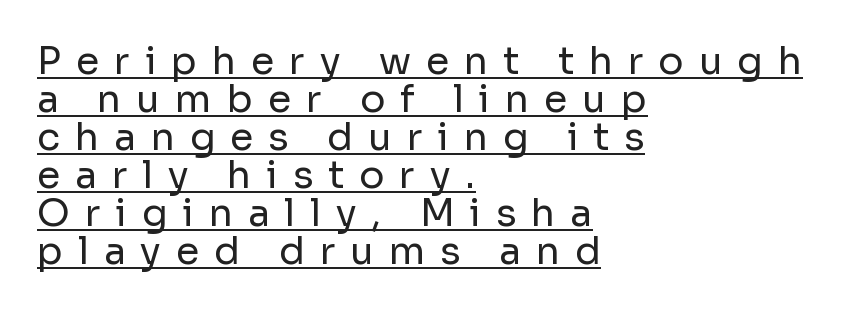
Q: Is the text bold? A: No.
Q: Is the text italic (slanted)? A: No, it is upright.
Q: Is the typeface a serif or a sans-serif typeface? A: Sans-serif.
Q: Is the text underlined? A: Yes.
Q: How is the paragraph aligned? A: Left-aligned.
Q: Is the spacing between letters normal or unusually wide? A: Unusually wide.
Q: Is the spacing between lines tight, normal or loose? A: Tight.
Q: Width (condensed, normal, or wide)? A: Normal.
Q: Stroke contrast? A: Low.
Q: x-height? A: Medium.
Q: Monospaced? A: No.
